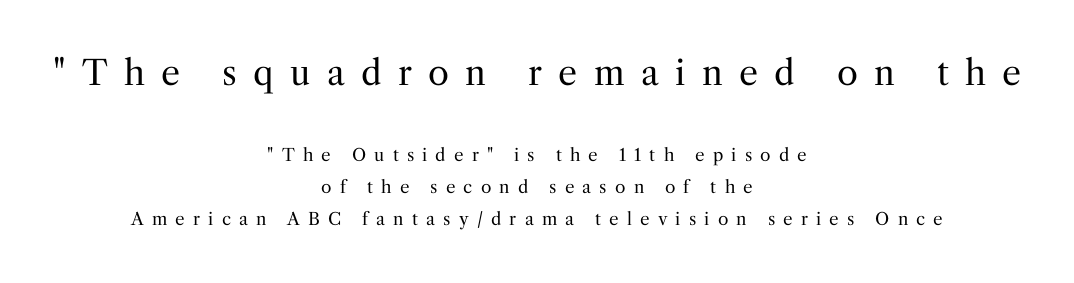
{"serif": "yes", "italic": "no", "bold": "no", "weight": "regular", "width": "normal", "stroke_contrast": "medium", "x_height": "medium", "monospaced": "no", "underline": "no", "align": "center", "line_spacing": "loose", "line_spacing_ratio": 1.9, "letter_spacing": "wide", "letter_spacing_em": 0.48, "larger_block": "first", "size_ratio": 2.0, "glyph_px": 34}
